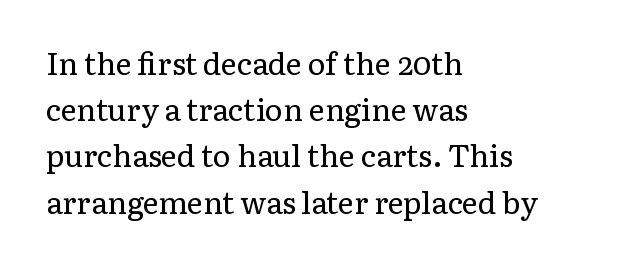
The image shows 30 px regular-weight serif type, upright; set left-aligned, normal line spacing (1.54x), normal letter spacing, not underlined; low stroke contrast and a medium x-height.
